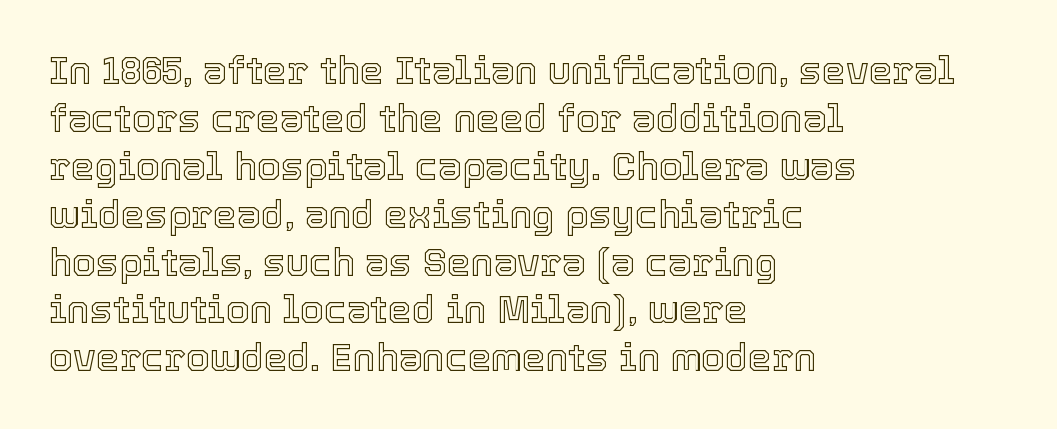
{"italic": "no", "width": "normal", "x_height": "medium", "monospaced": "no", "underline": "no", "align": "left", "line_spacing": "normal", "line_spacing_ratio": 1.26, "letter_spacing": "normal", "letter_spacing_em": 0.0, "glyph_px": 38}
